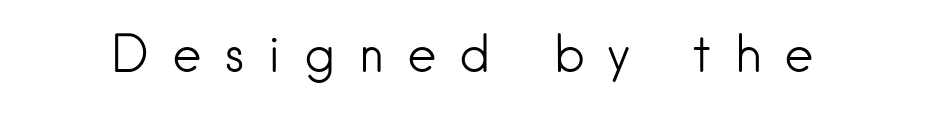
Q: Is the text bold? A: No.
Q: Is the text italic (slanted)? A: No, it is upright.
Q: Is the typeface a serif or a sans-serif typeface? A: Sans-serif.
Q: Is the text underlined? A: No.
Q: Is the spacing between letters normal or unusually wide? A: Unusually wide.
Q: Width (condensed, normal, or wide)? A: Normal.
Q: Stroke contrast? A: Low.
Q: x-height? A: Small.
Q: Monospaced? A: No.
